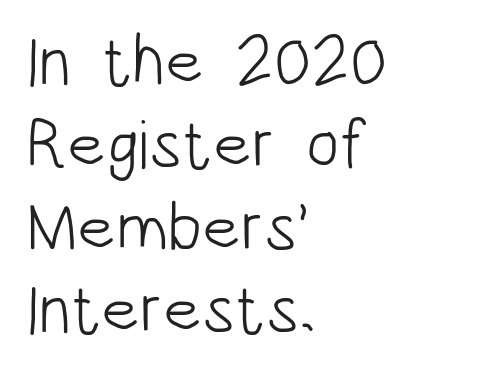
The typeface chosen for these lines omits serifs. A clean baseline with only descenders dipping below it. Tracking value appears to be zero — textbook default spacing. Stems here are at most as thick as an everyday book face.
